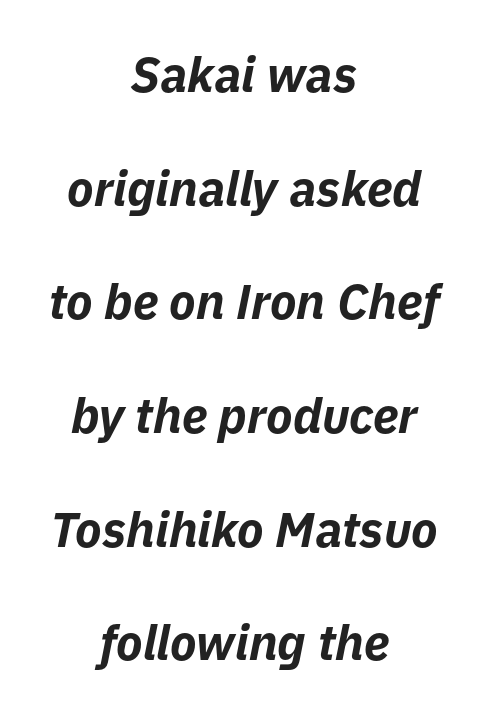
Quick note: underline off. Is this a fixed-width face? No — the glyphs have proportional, varying widths. A full-strength bold gives these letters their thick strokes. Between one letter and the next there's only the usual sliver of space.
